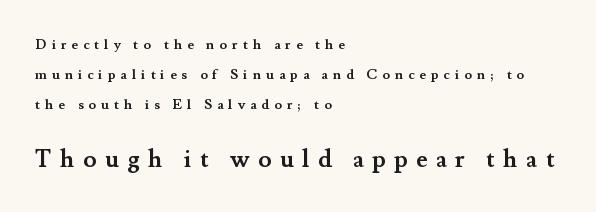
The image shows 24 px bold type, upright; set left-aligned, loose line spacing (2.15x), unusually wide letter spacing (+0.35 em), not underlined; the second (bottom) block is 1.71x larger.
